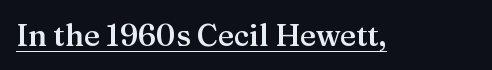
The image shows 30 px semibold serif type, upright; set normal letter spacing, underlined; medium stroke contrast and a medium x-height.
